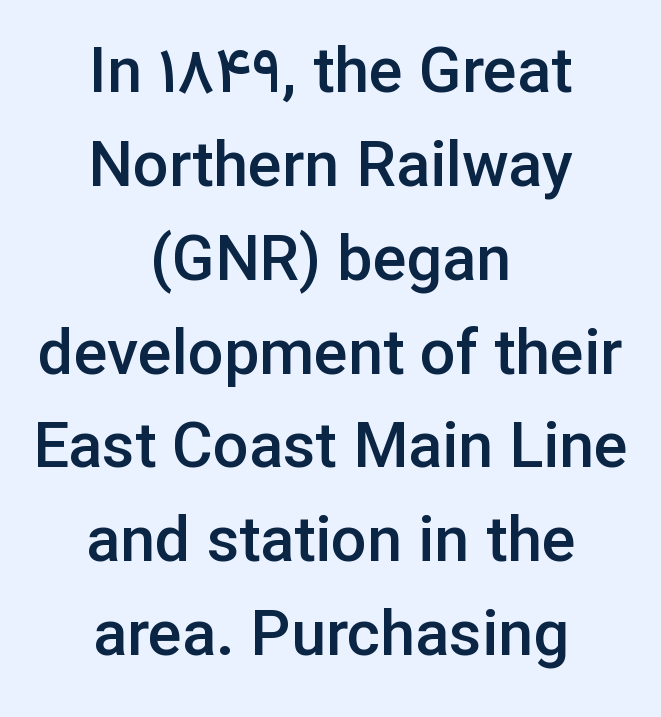
The passage shown is typeset with a sans-serif family. Summary of vertical rhythm: regular, with standard interline spacing. The characters look somewhat weighty, a semibold short of true bold. Looks like regular typesetting: each glyph gets only the width it needs. Caption: multi-line text, centered on the measure.
